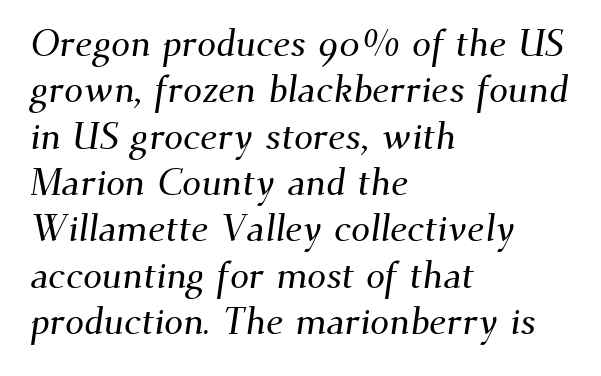
Line starts are locked; line ends wander. Is this a fixed-width face? No — the glyphs have proportional, varying widths. The text was rendered using a seriffed face with decorative stroke endings. Standard letterfit; no display-style spreading of the glyphs. The specimen omits any rule beneath the text block's lines.
